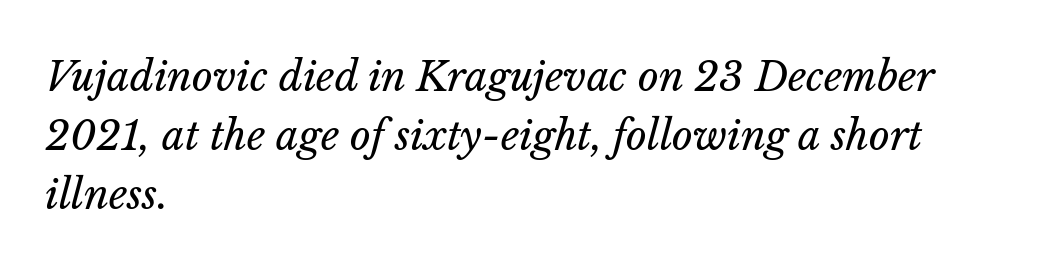
The image shows 40 px regular-weight type, italic (leaning right); set left-aligned, normal line spacing (1.47x), normal letter spacing, not underlined; low stroke contrast and a medium x-height.
